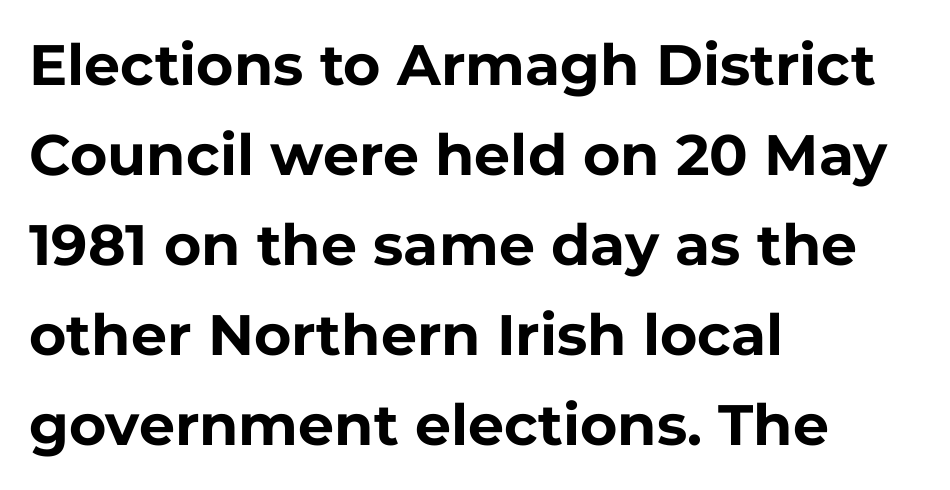
The image shows 57 px bold sans-serif type, upright; set left-aligned, normal line spacing (1.58x), normal letter spacing, not underlined; low stroke contrast and a medium x-height.
